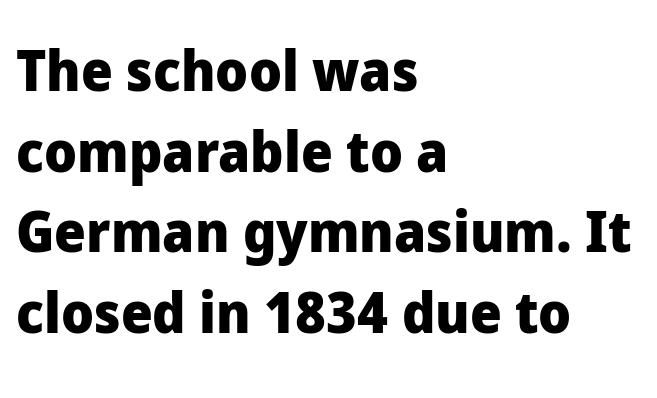
{"serif": "no", "italic": "no", "bold": "yes", "weight": "heavy", "width": "normal", "stroke_contrast": "low", "x_height": "medium", "monospaced": "no", "underline": "no", "align": "left", "line_spacing": "normal", "line_spacing_ratio": 1.44, "letter_spacing": "normal", "letter_spacing_em": 0.0, "glyph_px": 56}
